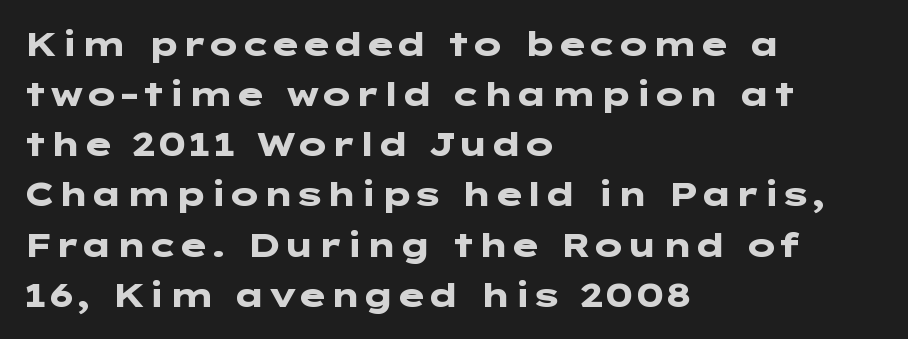
Q: Is the text bold? A: Yes.
Q: Is the text italic (slanted)? A: No, it is upright.
Q: Is the typeface a serif or a sans-serif typeface? A: Sans-serif.
Q: Is the text underlined? A: No.
Q: How is the paragraph aligned? A: Left-aligned.
Q: Is the spacing between letters normal or unusually wide? A: Normal.
Q: Is the spacing between lines tight, normal or loose? A: Normal.
Q: Width (condensed, normal, or wide)? A: Wide.
Q: Stroke contrast? A: Low.
Q: x-height? A: Medium.
